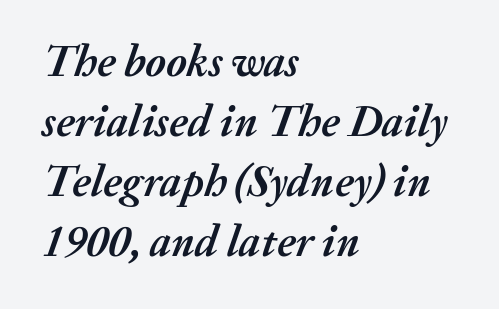
The image shows 44 px semibold type, italic (leaning right); set left-aligned, normal line spacing (1.36x), normal letter spacing, not underlined; medium stroke contrast and a medium x-height.
